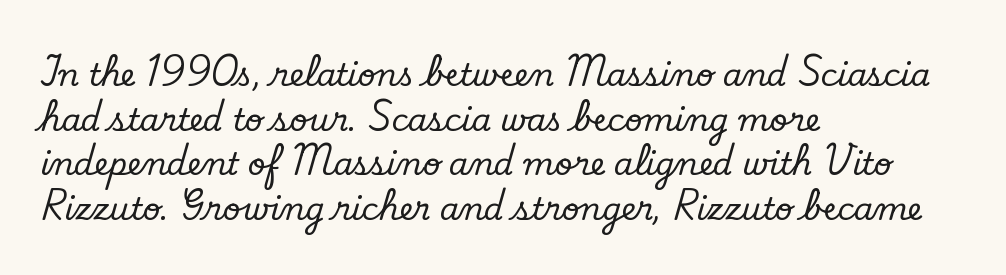
Q: Is the text italic (slanted)? A: Yes.
Q: Is the typeface a serif or a sans-serif typeface? A: Serif.
Q: Is the text underlined? A: No.
Q: How is the paragraph aligned? A: Left-aligned.
Q: Is the spacing between letters normal or unusually wide? A: Normal.
Q: Is the spacing between lines tight, normal or loose? A: Normal.
Q: Width (condensed, normal, or wide)? A: Normal.
Q: Stroke contrast? A: Low.
Q: x-height? A: Small.
Q: Monospaced? A: No.
